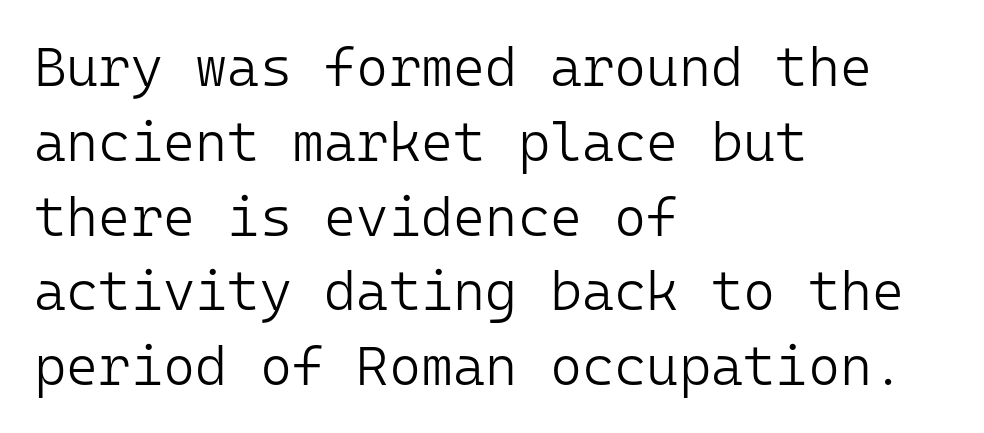
The paragraph has a hard left edge and a soft right edge. Each new line begins a customary step beneath the previous one. The letterforms sit shoulder to shoulder at normal distance. A quiet, ordinary-to-light weight characterises the typeface.
